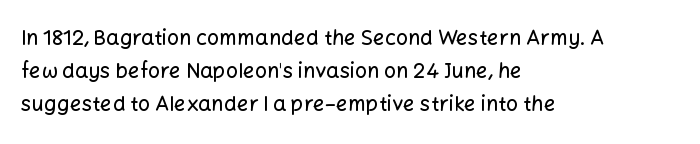
{"italic": "no", "underline": "no", "align": "left", "line_spacing": "normal", "line_spacing_ratio": 1.57, "letter_spacing": "normal", "letter_spacing_em": 0.0, "glyph_px": 21}
